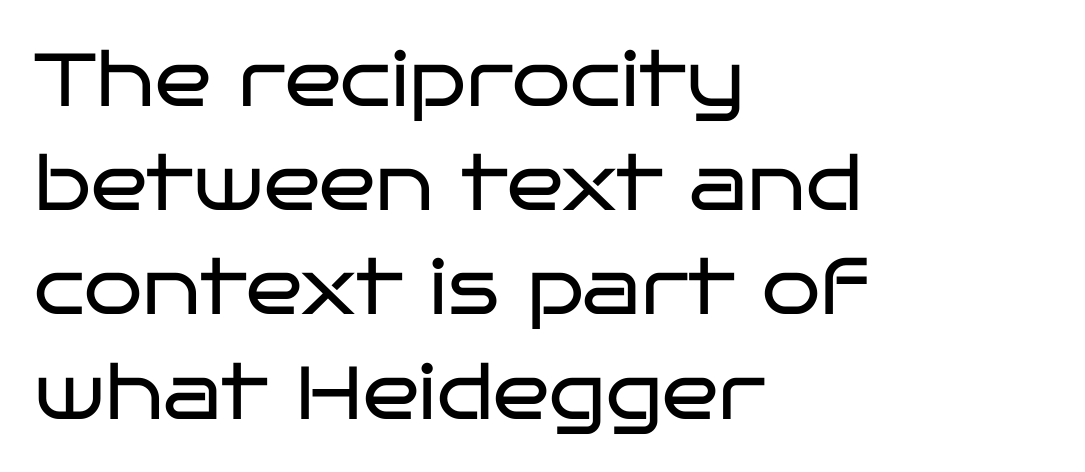
The foot of each line stays bare and open. The type sits square on the baseline with zero lean. Do the characters align in a grid? No, the font is proportional. Letter spacing: default. The glyphs in this specimen are sans serif.
